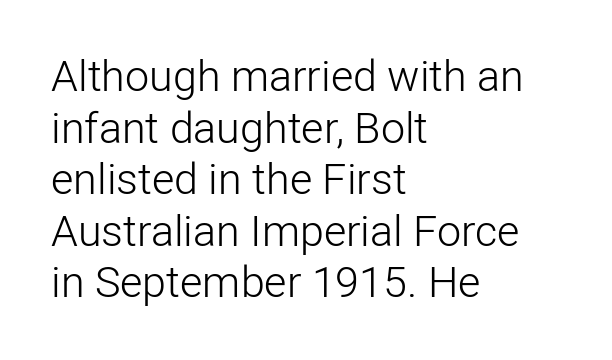
{"serif": "no", "italic": "no", "bold": "no", "weight": "light", "width": "normal", "stroke_contrast": "low", "x_height": "medium", "monospaced": "no", "underline": "no", "align": "left", "line_spacing_ratio": 1.2, "letter_spacing": "normal", "letter_spacing_em": 0.0, "glyph_px": 43}
